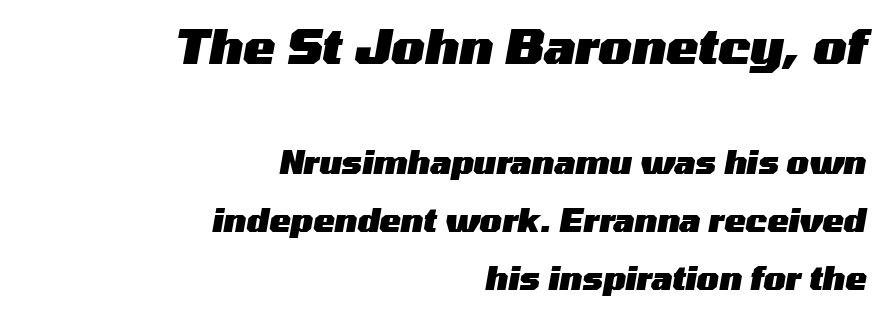
Q: Is the text bold? A: Yes.
Q: Is the text italic (slanted)? A: Yes, it leans right by about 10 degrees.
Q: Is the text underlined? A: No.
Q: How is the paragraph aligned? A: Right-aligned.
Q: Is the spacing between letters normal or unusually wide? A: Normal.
Q: Which block of text is set in a larger size, the first (top) or the second (bottom)? A: The first (top) one.
Q: Width (condensed, normal, or wide)? A: Wide.
Q: Stroke contrast? A: Medium.
Q: x-height? A: Medium.
Q: Monospaced? A: No.
